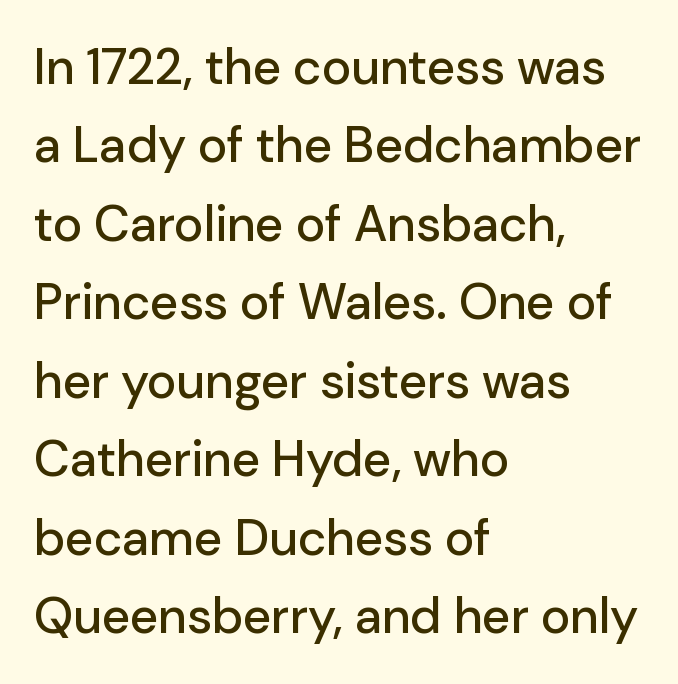
Q: Is the text italic (slanted)? A: No, it is upright.
Q: Is the typeface a serif or a sans-serif typeface? A: Sans-serif.
Q: Is the text underlined? A: No.
Q: How is the paragraph aligned? A: Left-aligned.
Q: Is the spacing between letters normal or unusually wide? A: Normal.
Q: Is the spacing between lines tight, normal or loose? A: Normal.
Q: Width (condensed, normal, or wide)? A: Normal.
Q: Stroke contrast? A: Low.
Q: x-height? A: Medium.
Q: Monospaced? A: No.
